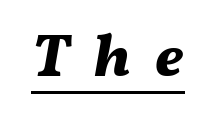
The lettering is marked with a stroke running underneath it. Is the letter spacing exaggerated? Yes — the characters are pushed far apart. The passage shown is typed in a proportional face where columns would drift. The passage shown is emphatically bold. The typography opts for an oblique posture over an upright one.
